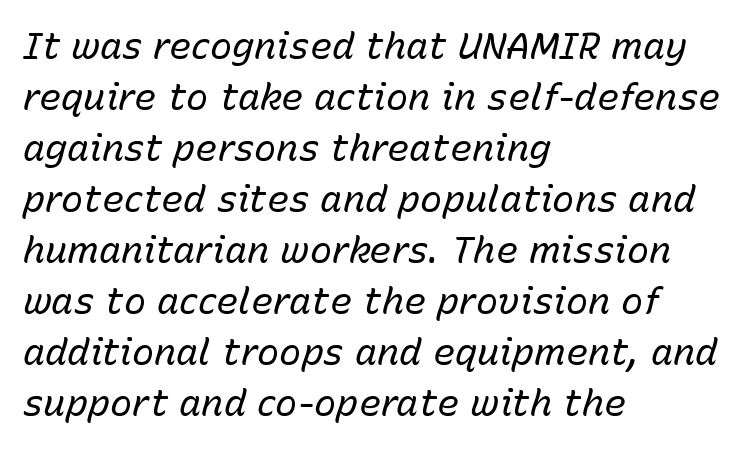
It's the slanting kind of type. No extra ink here — the face is not bold. Tracking value appears to be zero — textbook default spacing. Clear beneath every line of the passage.
